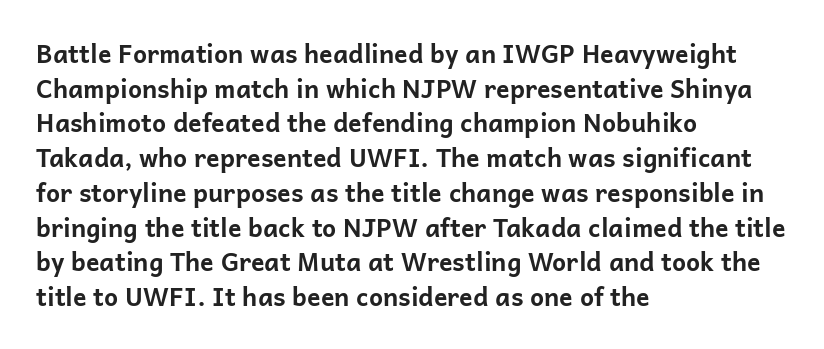
{"italic": "no", "bold": "yes", "underline": "no", "align": "left", "line_spacing": "normal", "line_spacing_ratio": 1.39, "letter_spacing": "normal", "letter_spacing_em": 0.0, "glyph_px": 25}
